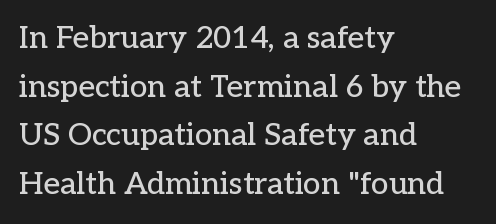
Q: Is the text italic (slanted)? A: No, it is upright.
Q: Is the typeface a serif or a sans-serif typeface? A: Serif.
Q: Is the text underlined? A: No.
Q: How is the paragraph aligned? A: Left-aligned.
Q: Is the spacing between letters normal or unusually wide? A: Normal.
Q: Is the spacing between lines tight, normal or loose? A: Normal.
Q: Width (condensed, normal, or wide)? A: Normal.
Q: Stroke contrast? A: Low.
Q: x-height? A: Medium.
Q: Monospaced? A: No.
